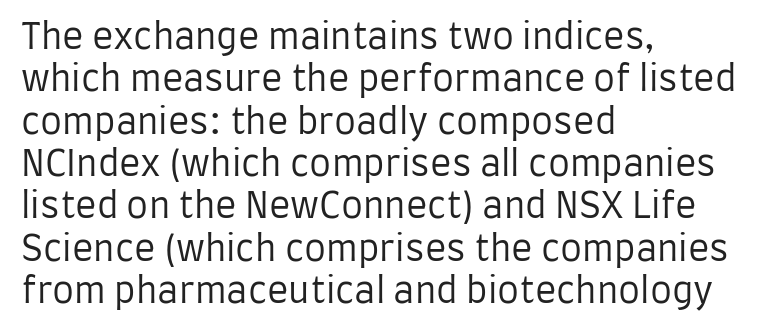
{"serif": "no", "italic": "no", "bold": "no", "weight": "regular", "width": "condensed", "stroke_contrast": "low", "x_height": "large", "monospaced": "no", "underline": "no", "align": "left", "line_spacing_ratio": 1.21, "letter_spacing": "normal", "letter_spacing_em": 0.0, "glyph_px": 35}
